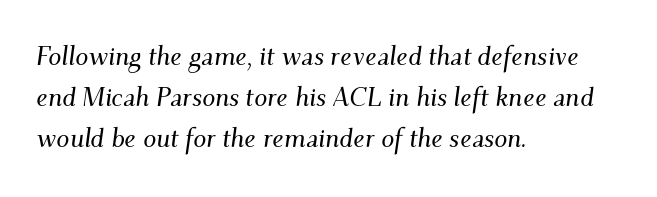
Has an underline been added? It has not. Would a proofreader flag this as italicized? Yes. Horizontal alignment here is leftward, the default for most running prose. Is the letter spacing exaggerated? No — it looks like the ordinary default.
